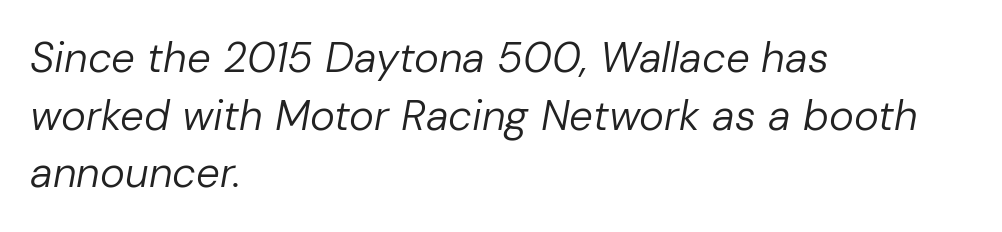
Q: Is the text bold? A: No.
Q: Is the text italic (slanted)? A: Yes, it leans right by about 10 degrees.
Q: Is the text underlined? A: No.
Q: How is the paragraph aligned? A: Left-aligned.
Q: Is the spacing between letters normal or unusually wide? A: Normal.
Q: Is the spacing between lines tight, normal or loose? A: Normal.
Q: Width (condensed, normal, or wide)? A: Normal.
Q: Stroke contrast? A: Low.
Q: x-height? A: Medium.
Q: Monospaced? A: No.
